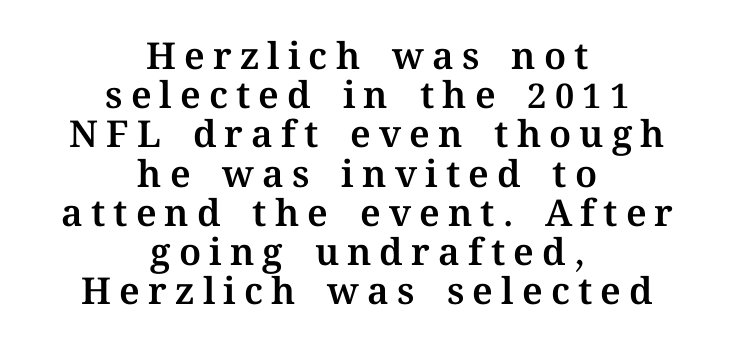
Q: Is the text italic (slanted)? A: No, it is upright.
Q: Is the text underlined? A: No.
Q: How is the paragraph aligned? A: Centered.
Q: Is the spacing between letters normal or unusually wide? A: Unusually wide.
Q: Is the spacing between lines tight, normal or loose? A: Tight.
Q: Width (condensed, normal, or wide)? A: Normal.
Q: Stroke contrast? A: Medium.
Q: x-height? A: Medium.
Q: Monospaced? A: No.
